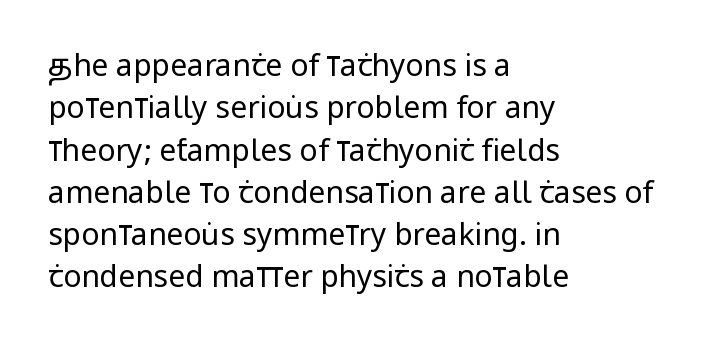
The image shows 30 px regular-weight, condensed sans-serif type, upright; set left-aligned, normal line spacing (1.41x), normal letter spacing, not underlined; low stroke contrast and a large x-height.
